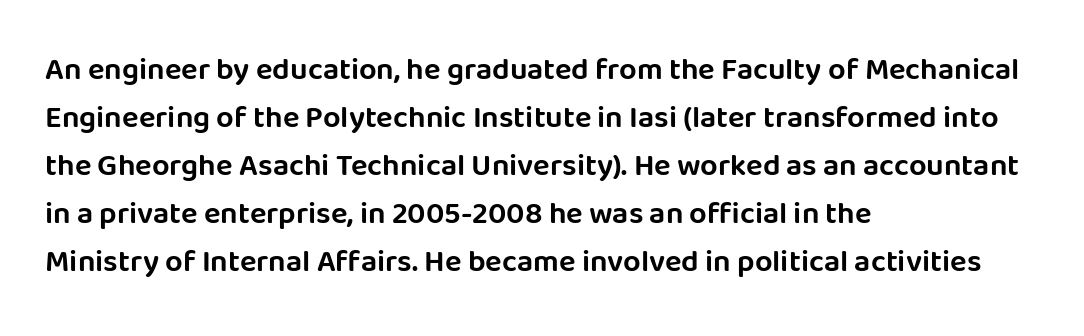
Q: Is the text italic (slanted)? A: No, it is upright.
Q: Is the typeface a serif or a sans-serif typeface? A: Sans-serif.
Q: Is the text underlined? A: No.
Q: How is the paragraph aligned? A: Left-aligned.
Q: Is the spacing between letters normal or unusually wide? A: Normal.
Q: Is the spacing between lines tight, normal or loose? A: Normal.
Q: Width (condensed, normal, or wide)? A: Normal.
Q: Stroke contrast? A: Low.
Q: x-height? A: Large.
Q: Monospaced? A: No.
